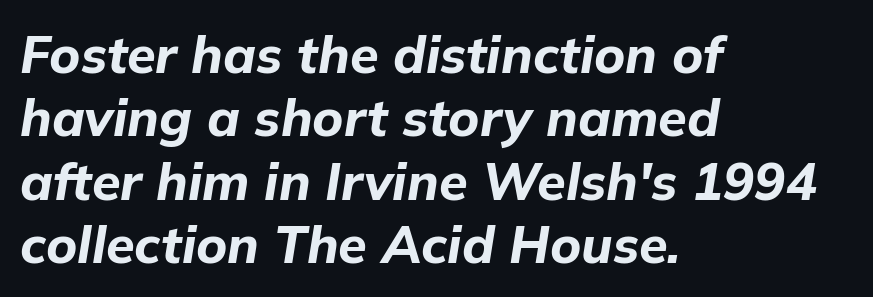
The image shows 52 px bold type, italic (leaning right); set left-aligned, line spacing 1.22x, normal letter spacing, not underlined; low stroke contrast and a medium x-height.
